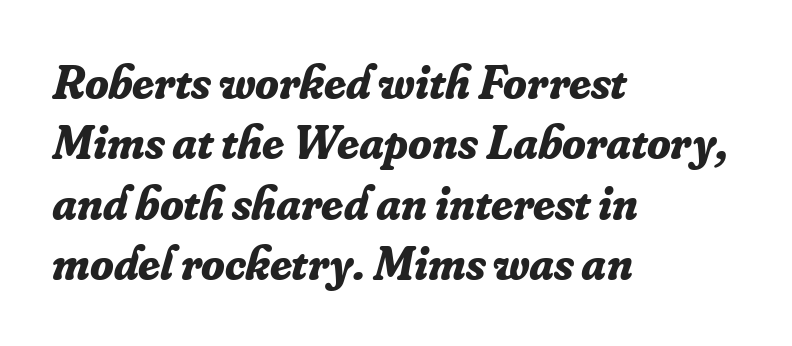
{"serif": "yes", "italic": "yes", "lean": "right", "slant_degrees": 16, "bold": "yes", "weight": "bold", "width": "normal", "stroke_contrast": "low", "x_height": "small", "monospaced": "no", "underline": "no", "align": "left", "line_spacing": "normal", "line_spacing_ratio": 1.26, "letter_spacing": "normal", "letter_spacing_em": 0.0, "glyph_px": 48}
